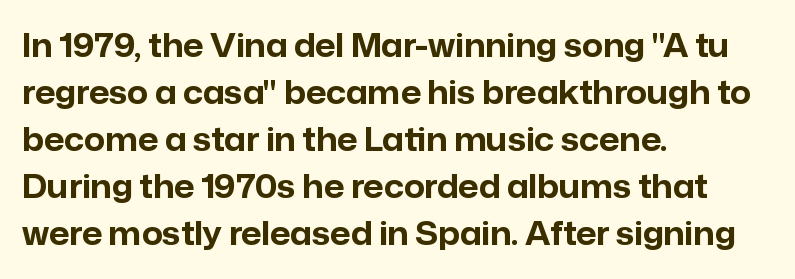
{"serif": "no", "italic": "no", "bold": "yes", "weight": "bold", "width": "normal", "stroke_contrast": "low", "x_height": "medium", "monospaced": "no", "underline": "no", "align": "left", "line_spacing": "normal", "line_spacing_ratio": 1.47, "letter_spacing": "normal", "letter_spacing_em": 0.0, "glyph_px": 32}
